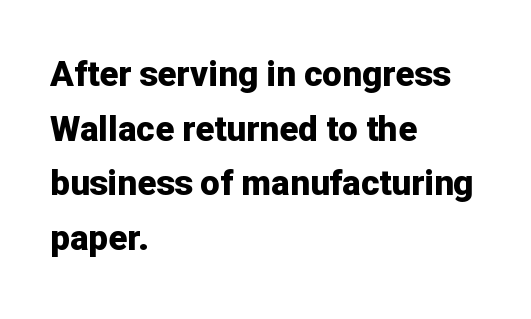
The image shows 35 px bold sans-serif type, upright; set left-aligned, normal line spacing (1.56x), normal letter spacing, not underlined; low stroke contrast and a medium x-height.
